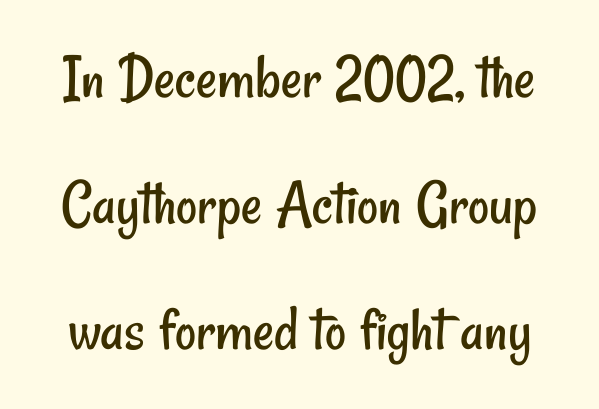
{"serif": "no", "bold": "no", "weight": "regular", "width": "condensed", "stroke_contrast": "low", "x_height": "small", "monospaced": "no", "underline": "no", "line_spacing": "loose", "line_spacing_ratio": 1.94, "letter_spacing": "normal", "letter_spacing_em": 0.0, "glyph_px": 65}
